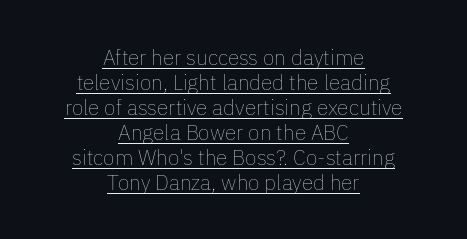
The image shows 21 px text type, upright; set centered, line spacing 1.19x, normal letter spacing, underlined.
